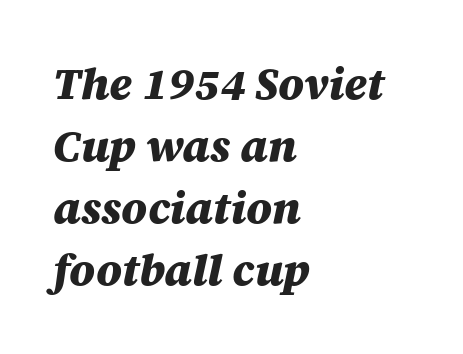
The line texture is even and compact thanks to regular tracking. Here the designer chose a conventional face with non-uniform glyph widths. These lines stack with their left ends in a neat column. The rendering applies a slant to the glyphs. Bare-footed words on every line.
